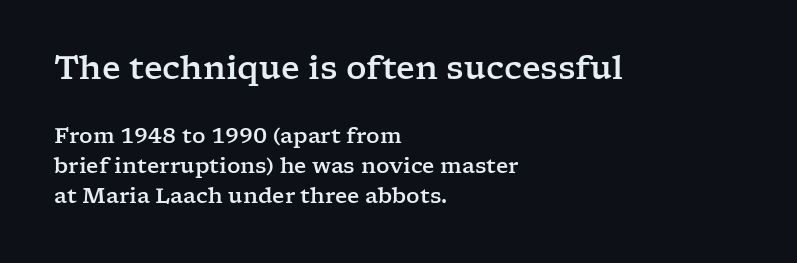
{"serif": "yes", "italic": "no", "width": "wide", "stroke_contrast": "low", "x_height": "medium", "monospaced": "no", "underline": "no", "align": "left", "line_spacing": "normal", "line_spacing_ratio": 1.44, "letter_spacing": "normal", "letter_spacing_em": 0.0, "larger_block": "first", "size_ratio": 1.52, "glyph_px": 32}
